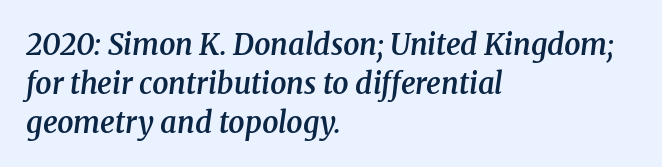
{"serif": "yes", "italic": "yes", "lean": "right", "slant_degrees": 8, "bold": "semi", "weight": "semibold", "width": "normal", "stroke_contrast": "medium", "x_height": "medium", "monospaced": "no", "underline": "no", "align": "left", "line_spacing": "normal", "line_spacing_ratio": 1.34, "letter_spacing": "normal", "letter_spacing_em": 0.0, "glyph_px": 29}
